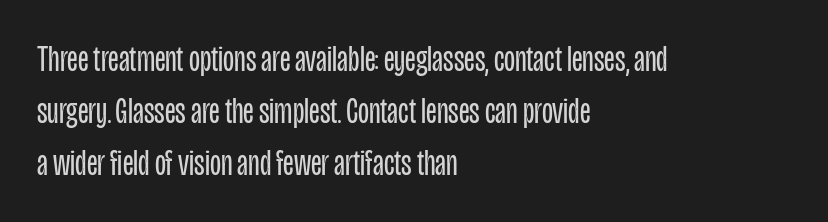
Q: Is the text bold? A: No.
Q: Is the text italic (slanted)? A: No, it is upright.
Q: Is the typeface a serif or a sans-serif typeface? A: Sans-serif.
Q: Is the text underlined? A: No.
Q: How is the paragraph aligned? A: Left-aligned.
Q: Is the spacing between letters normal or unusually wide? A: Normal.
Q: Is the spacing between lines tight, normal or loose? A: Normal.
Q: Width (condensed, normal, or wide)? A: Condensed.
Q: Stroke contrast? A: Low.
Q: x-height? A: Large.
Q: Monospaced? A: No.
